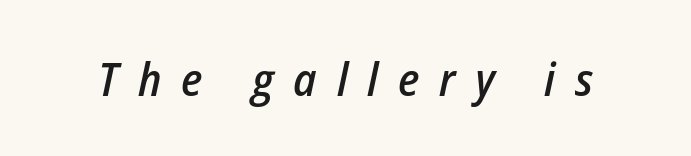
The image shows 46 px semibold, condensed type, italic (leaning right); set unusually wide letter spacing (+0.43 em), not underlined; low stroke contrast and a medium x-height.
